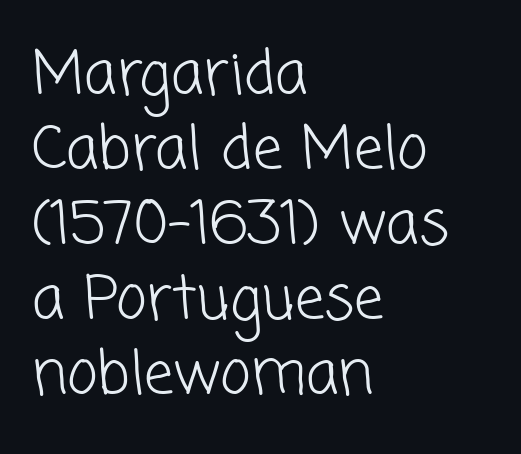
{"serif": "no", "bold": "no", "weight": "light", "width": "normal", "stroke_contrast": "low", "x_height": "medium", "monospaced": "no", "underline": "no", "align": "left", "line_spacing": "normal", "line_spacing_ratio": 1.27, "letter_spacing": "normal", "letter_spacing_em": 0.0, "glyph_px": 59}
